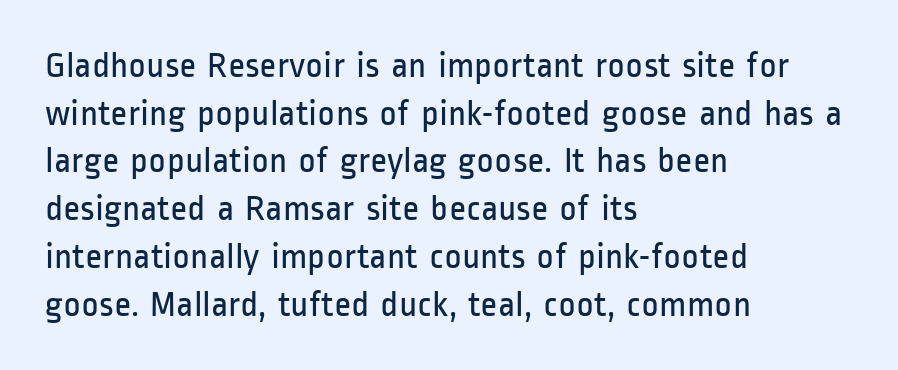
The image shows 37 px regular-weight, condensed sans-serif type, upright; set left-aligned, normal line spacing (1.29x), normal letter spacing, not underlined; low stroke contrast and a medium x-height.
